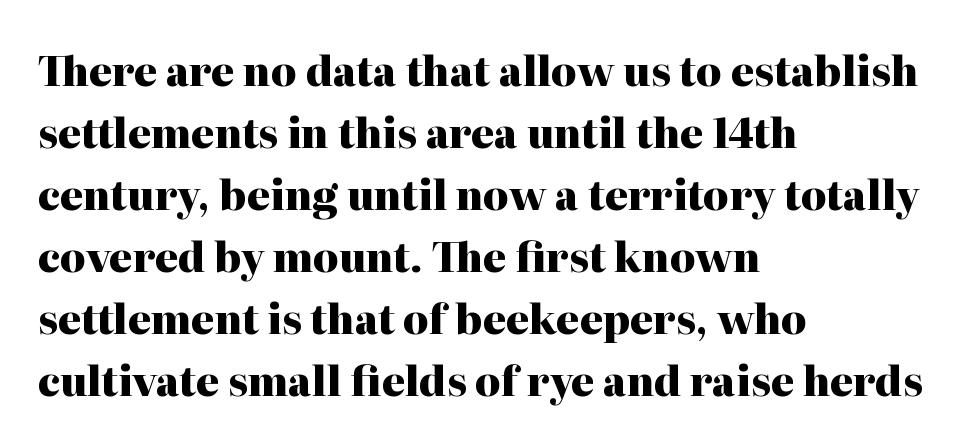
Q: Is the text bold? A: Yes.
Q: Is the text italic (slanted)? A: No, it is upright.
Q: Is the typeface a serif or a sans-serif typeface? A: Serif.
Q: Is the text underlined? A: No.
Q: How is the paragraph aligned? A: Left-aligned.
Q: Is the spacing between letters normal or unusually wide? A: Normal.
Q: Is the spacing between lines tight, normal or loose? A: Normal.
Q: Width (condensed, normal, or wide)? A: Normal.
Q: Stroke contrast? A: High.
Q: x-height? A: Medium.
Q: Monospaced? A: No.
